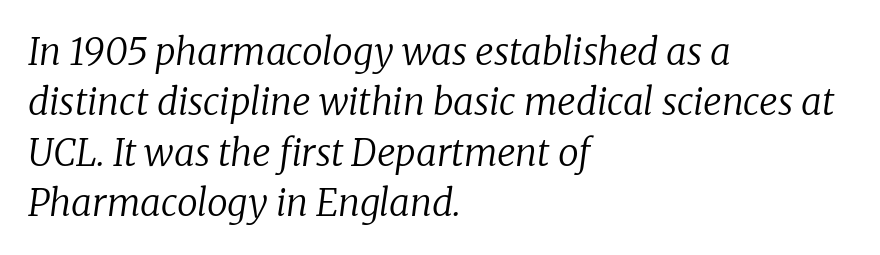
The image shows 37 px regular-weight serif type, italic (leaning right); set left-aligned, normal line spacing (1.36x), normal letter spacing, not underlined; low stroke contrast and a medium x-height.
